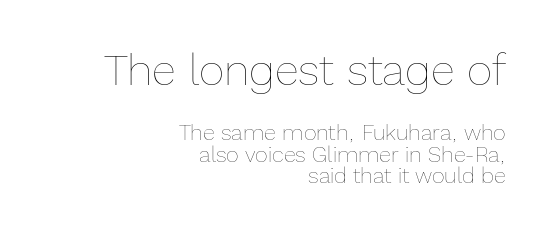
Q: Is the text bold? A: No.
Q: Is the text italic (slanted)? A: No, it is upright.
Q: Is the text underlined? A: No.
Q: How is the paragraph aligned? A: Right-aligned.
Q: Is the spacing between letters normal or unusually wide? A: Normal.
Q: Is the spacing between lines tight, normal or loose? A: Tight.
Q: Which block of text is set in a larger size, the first (top) or the second (bottom)? A: The first (top) one.
Q: Width (condensed, normal, or wide)? A: Normal.
Q: x-height? A: Medium.
Q: Monospaced? A: No.
